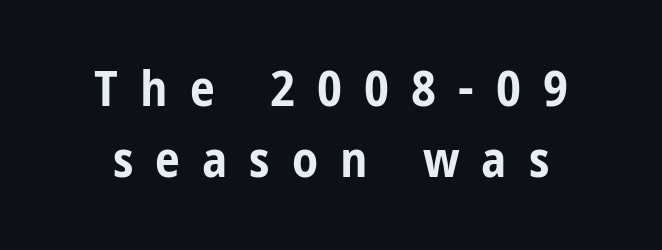
Q: Is the text bold? A: Yes.
Q: Is the text italic (slanted)? A: No, it is upright.
Q: Is the typeface a serif or a sans-serif typeface? A: Sans-serif.
Q: Is the text underlined? A: No.
Q: Is the spacing between letters normal or unusually wide? A: Unusually wide.
Q: Is the spacing between lines tight, normal or loose? A: Normal.
Q: Width (condensed, normal, or wide)? A: Condensed.
Q: Stroke contrast? A: Low.
Q: x-height? A: Medium.
Q: Monospaced? A: No.
